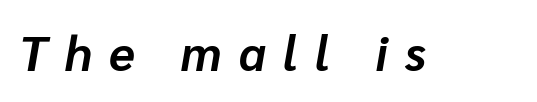
The image shows 48 px bold type, italic (leaning right); set unusually wide letter spacing (+0.36 em), not underlined; low stroke contrast and a medium x-height.
